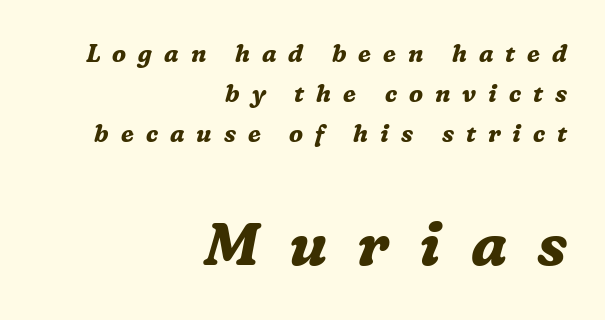
The image shows 60 px bold serif type, italic (leaning right); set right-aligned, normal line spacing (1.67x), unusually wide letter spacing (+0.5 em), not underlined; the second (bottom) block is 2.5x larger; medium stroke contrast and a medium x-height.
